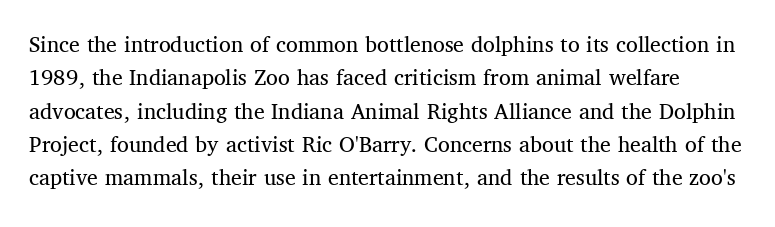
Is this a heavy cut? Hardly; it is regular or lighter. The type is set solid horizontally, with unmodified tracking. Rows of type keep a routine distance in the vertical direction. Rule under the text: the space is simply empty.
